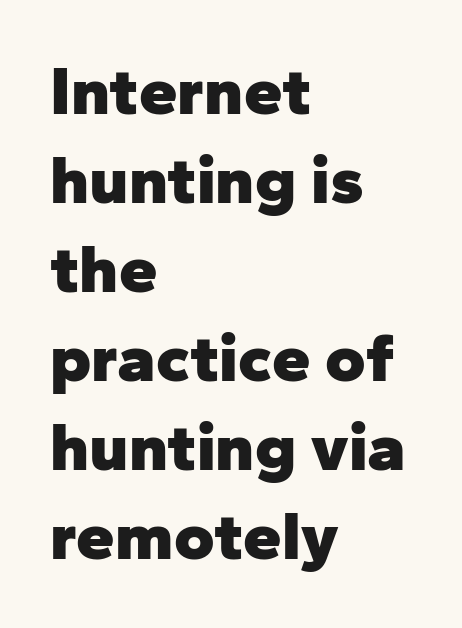
The image shows 69 px heavy sans-serif type, upright; set left-aligned, normal line spacing (1.29x), normal letter spacing, not underlined; low stroke contrast and a medium x-height.
